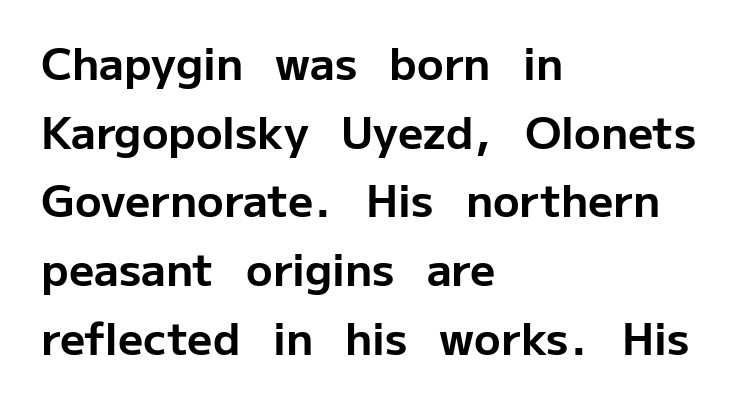
{"serif": "no", "italic": "no", "bold": "yes", "weight": "bold", "width": "normal", "stroke_contrast": "low", "x_height": "medium", "monospaced": "no", "underline": "no", "align": "left", "line_spacing": "normal", "line_spacing_ratio": 1.56, "letter_spacing": "normal", "letter_spacing_em": 0.0, "glyph_px": 44}
